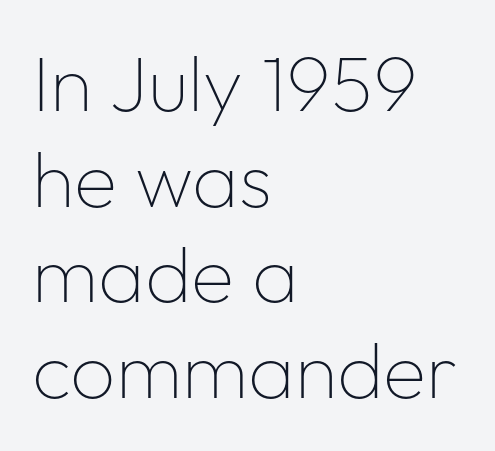
Q: Is the text bold? A: No.
Q: Is the text italic (slanted)? A: No, it is upright.
Q: Is the typeface a serif or a sans-serif typeface? A: Sans-serif.
Q: Is the text underlined? A: No.
Q: How is the paragraph aligned? A: Left-aligned.
Q: Is the spacing between letters normal or unusually wide? A: Normal.
Q: Width (condensed, normal, or wide)? A: Normal.
Q: Stroke contrast? A: Low.
Q: x-height? A: Medium.
Q: Monospaced? A: No.
